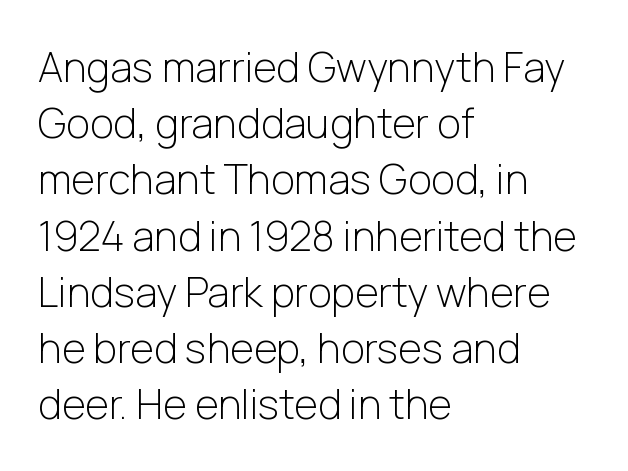
{"serif": "no", "italic": "no", "bold": "no", "weight": "light", "width": "normal", "stroke_contrast": "low", "x_height": "medium", "monospaced": "no", "underline": "no", "align": "left", "line_spacing": "normal", "line_spacing_ratio": 1.37, "letter_spacing": "normal", "letter_spacing_em": 0.0, "glyph_px": 41}
